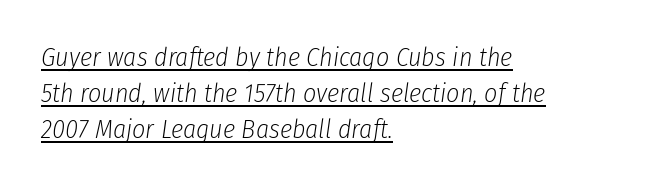
Q: Is the text bold? A: No.
Q: Is the text italic (slanted)? A: Yes, it leans right by about 8 degrees.
Q: Is the text underlined? A: Yes.
Q: How is the paragraph aligned? A: Left-aligned.
Q: Is the spacing between letters normal or unusually wide? A: Normal.
Q: Is the spacing between lines tight, normal or loose? A: Normal.
